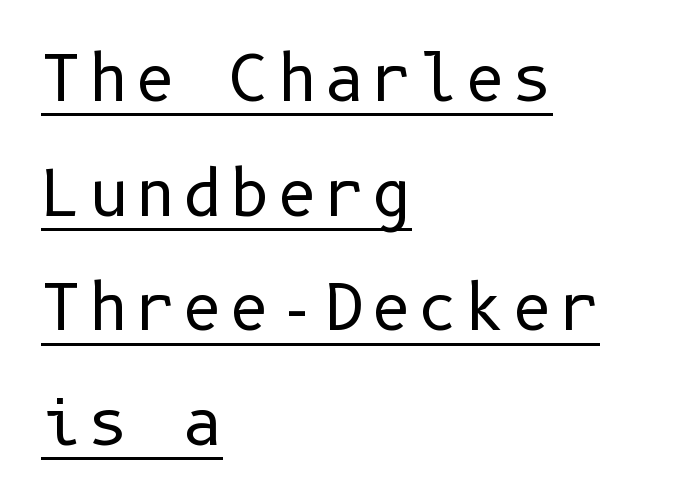
{"serif": "no", "italic": "no", "bold": "no", "weight": "regular", "width": "normal", "stroke_contrast": "low", "x_height": "medium", "underline": "yes", "align": "left", "line_spacing_ratio": 1.85, "glyph_px": 62}
